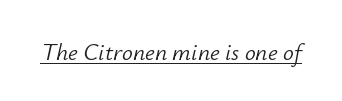
The image shows 24 px text type, italic (leaning right); set normal letter spacing, underlined.
